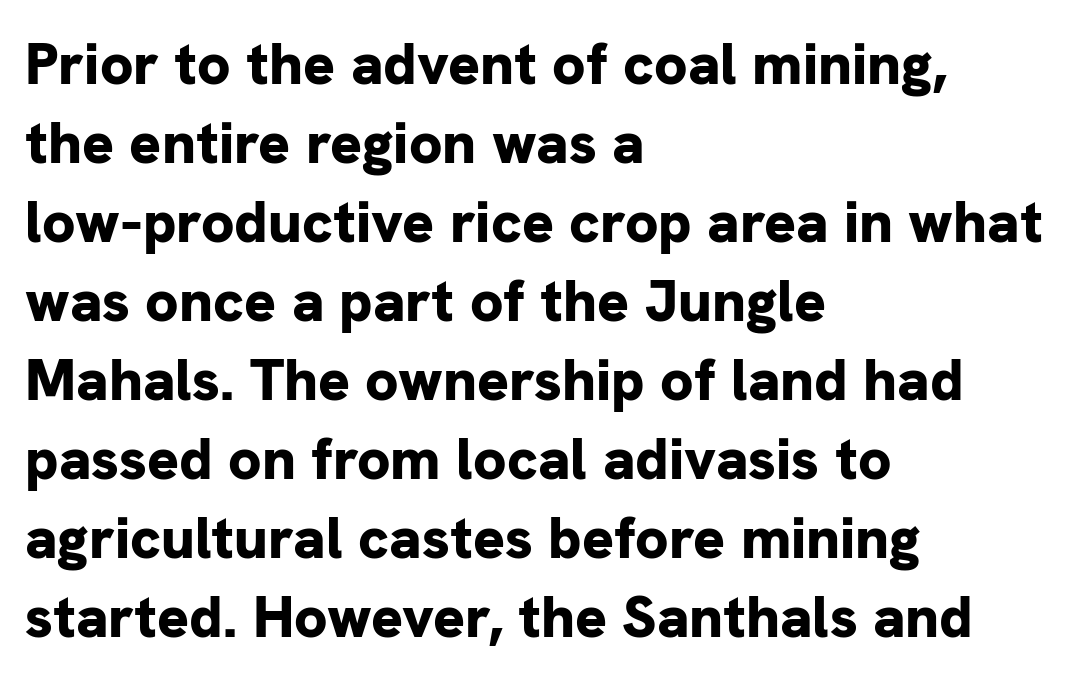
Q: Is the text bold? A: Yes.
Q: Is the text italic (slanted)? A: No, it is upright.
Q: Is the typeface a serif or a sans-serif typeface? A: Sans-serif.
Q: Is the text underlined? A: No.
Q: How is the paragraph aligned? A: Left-aligned.
Q: Is the spacing between letters normal or unusually wide? A: Normal.
Q: Is the spacing between lines tight, normal or loose? A: Normal.
Q: Width (condensed, normal, or wide)? A: Normal.
Q: Stroke contrast? A: Low.
Q: x-height? A: Medium.
Q: Monospaced? A: No.
